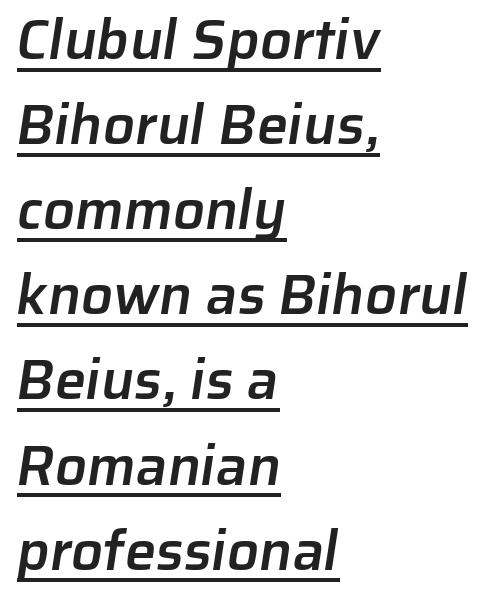
{"serif": "no", "bold": "semi", "weight": "semibold", "width": "normal", "stroke_contrast": "low", "x_height": "medium", "monospaced": "no", "underline": "yes", "align": "left", "line_spacing": "normal", "line_spacing_ratio": 1.52, "letter_spacing": "normal", "letter_spacing_em": 0.0, "glyph_px": 56}
